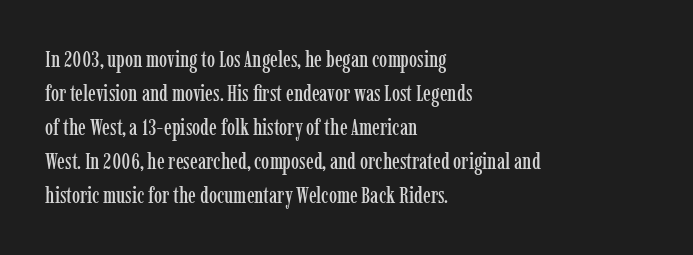
{"italic": "no", "underline": "no", "align": "left", "line_spacing": "normal", "line_spacing_ratio": 1.48, "letter_spacing": "normal", "letter_spacing_em": 0.0, "glyph_px": 23}
